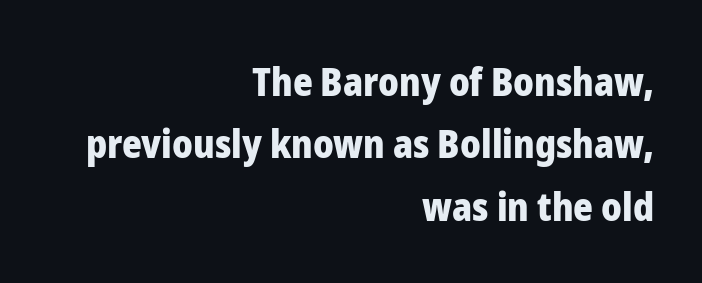
Horizontal alignment here is rightward, an uncommon choice for prose. Pretty heavy lettering here — definitely bold. Is this a fixed-width face? No — the glyphs have proportional, varying widths. These lines were composed using upright roman letters. Students, observe: this is what conventionally led text looks like.
